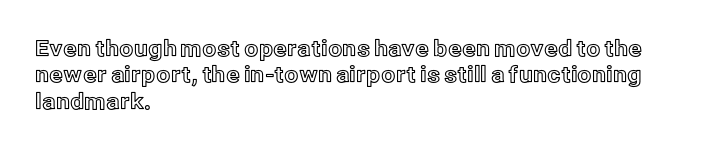
This rendering features lettering with no underline. Horizontal alignment here is leftward, the default for most running prose. These lines keep a tight, regular rhythm from letter to letter. A typesetter would mark this as roman, not italic.
